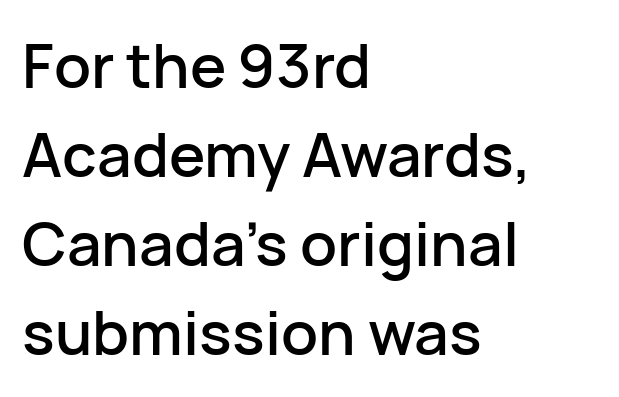
Q: Is the text italic (slanted)? A: No, it is upright.
Q: Is the typeface a serif or a sans-serif typeface? A: Sans-serif.
Q: Is the text underlined? A: No.
Q: How is the paragraph aligned? A: Left-aligned.
Q: Is the spacing between letters normal or unusually wide? A: Normal.
Q: Is the spacing between lines tight, normal or loose? A: Normal.
Q: Width (condensed, normal, or wide)? A: Normal.
Q: Stroke contrast? A: Low.
Q: x-height? A: Medium.
Q: Monospaced? A: No.
